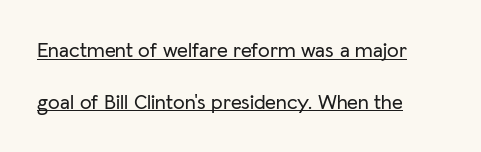
Q: Is the text italic (slanted)? A: No, it is upright.
Q: Is the text underlined? A: Yes.
Q: How is the paragraph aligned? A: Left-aligned.
Q: Is the spacing between letters normal or unusually wide? A: Normal.
Q: Is the spacing between lines tight, normal or loose? A: Loose.
